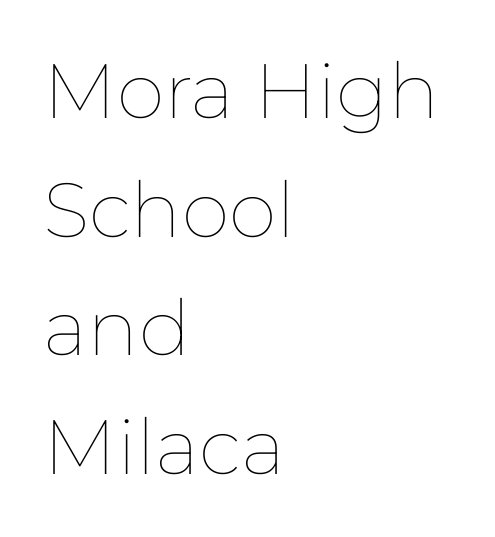
Q: Is the text bold? A: No.
Q: Is the text italic (slanted)? A: No, it is upright.
Q: Is the text underlined? A: No.
Q: How is the paragraph aligned? A: Left-aligned.
Q: Is the spacing between letters normal or unusually wide? A: Normal.
Q: Is the spacing between lines tight, normal or loose? A: Normal.
Q: Width (condensed, normal, or wide)? A: Normal.
Q: Stroke contrast? A: Low.
Q: x-height? A: Medium.
Q: Monospaced? A: No.
